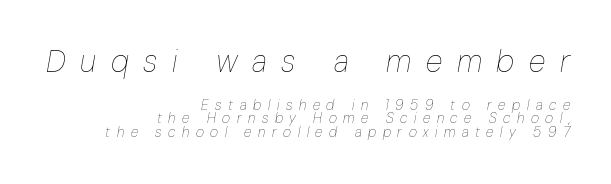
Q: Is the text bold? A: No.
Q: Is the text italic (slanted)? A: Yes, it leans right by about 10 degrees.
Q: Is the text underlined? A: No.
Q: How is the paragraph aligned? A: Right-aligned.
Q: Is the spacing between letters normal or unusually wide? A: Unusually wide.
Q: Is the spacing between lines tight, normal or loose? A: Tight.
Q: Which block of text is set in a larger size, the first (top) or the second (bottom)? A: The first (top) one.
Q: Width (condensed, normal, or wide)? A: Condensed.
Q: Stroke contrast? A: Low.
Q: x-height? A: Medium.
Q: Monospaced? A: No.
